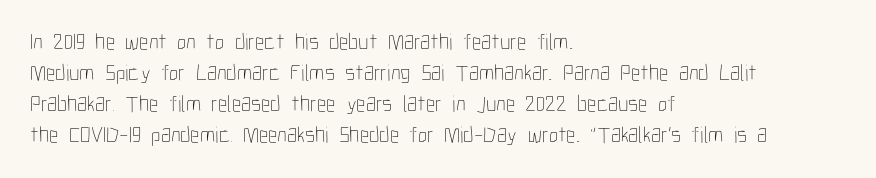
{"italic": "no", "bold": "no", "underline": "no", "align": "left", "line_spacing": "normal", "line_spacing_ratio": 1.35, "letter_spacing": "normal", "letter_spacing_em": 0.0, "glyph_px": 23}
